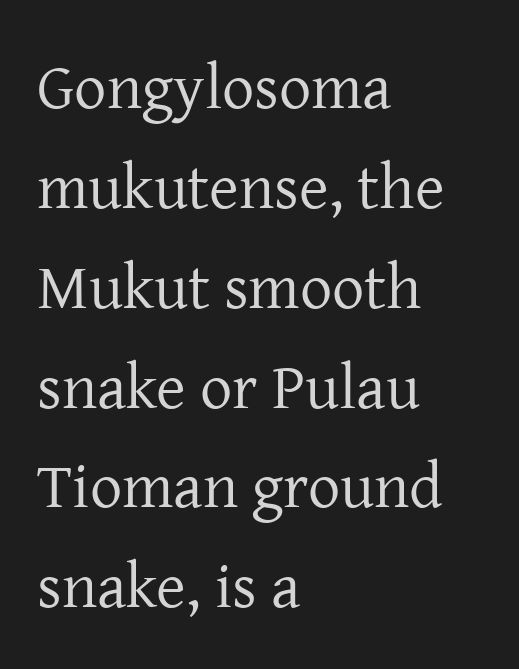
This is roman type, the default non-slanted kind. Successive baselines arrive at the customary interval. Character widths vary here, with narrow letters taking less room than wide ones. The letterforms sit shoulder to shoulder at normal distance.
